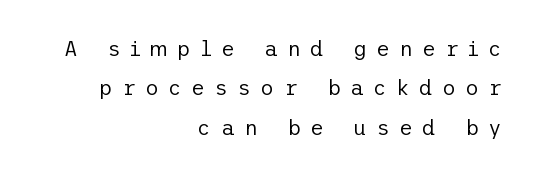
Q: Is the text bold? A: No.
Q: Is the text italic (slanted)? A: No, it is upright.
Q: Is the text underlined? A: No.
Q: How is the paragraph aligned? A: Right-aligned.
Q: Is the spacing between letters normal or unusually wide? A: Unusually wide.
